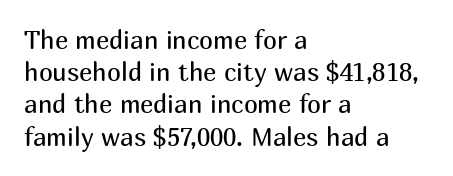
{"italic": "no", "bold": "no", "underline": "no", "align": "left", "line_spacing": "normal", "line_spacing_ratio": 1.29, "letter_spacing": "normal", "letter_spacing_em": 0.0, "glyph_px": 25}
